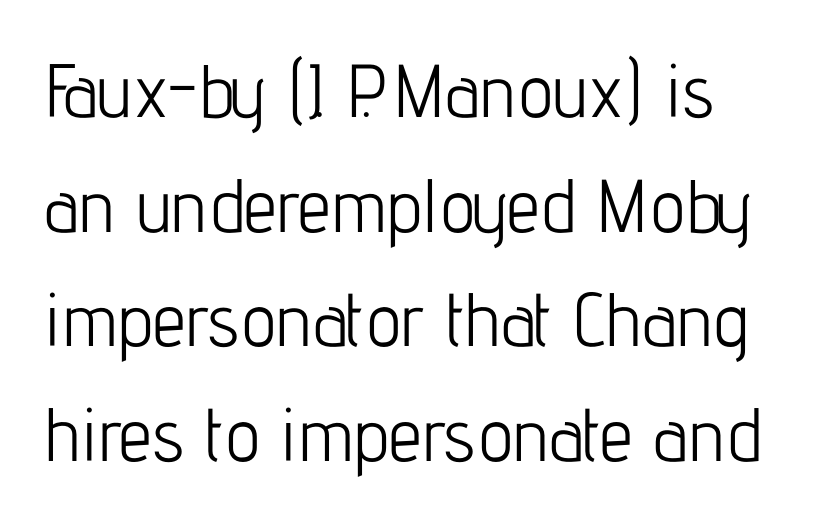
Q: Is the text bold? A: No.
Q: Is the text italic (slanted)? A: No, it is upright.
Q: Is the typeface a serif or a sans-serif typeface? A: Sans-serif.
Q: Is the text underlined? A: No.
Q: How is the paragraph aligned? A: Left-aligned.
Q: Is the spacing between letters normal or unusually wide? A: Normal.
Q: Is the spacing between lines tight, normal or loose? A: Normal.
Q: Width (condensed, normal, or wide)? A: Condensed.
Q: Stroke contrast? A: Low.
Q: x-height? A: Medium.
Q: Monospaced? A: No.
